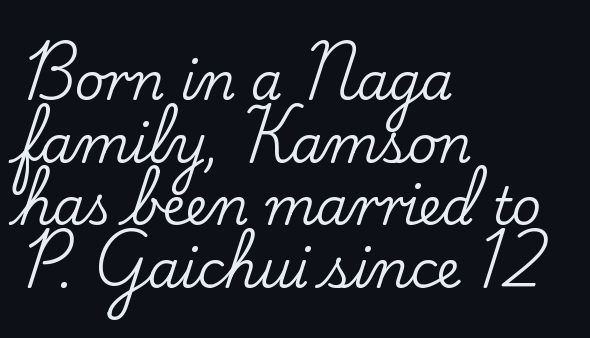
Do the characters align in a grid? No, the font is proportional. Descenders are the only things crossing below the line. The paragraph shown leans on its left margin. A serif font was chosen for this passage.
